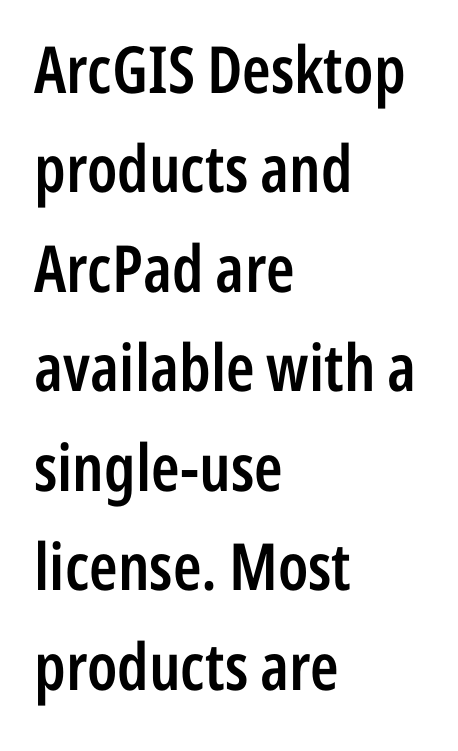
{"serif": "no", "italic": "no", "bold": "semi", "weight": "semibold", "width": "condensed", "stroke_contrast": "low", "x_height": "medium", "monospaced": "no", "underline": "no", "align": "left", "line_spacing": "normal", "line_spacing_ratio": 1.53, "letter_spacing": "normal", "letter_spacing_em": 0.0, "glyph_px": 65}
